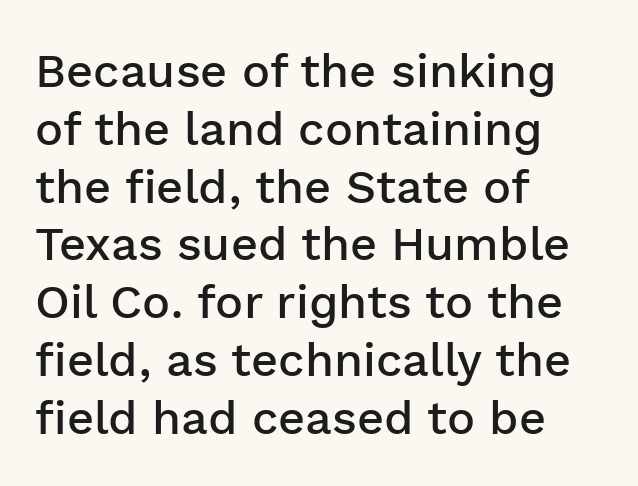
{"serif": "no", "italic": "no", "bold": "semi", "weight": "semibold", "width": "normal", "stroke_contrast": "low", "x_height": "medium", "monospaced": "no", "underline": "no", "align": "left", "line_spacing_ratio": 1.23, "letter_spacing": "normal", "letter_spacing_em": 0.0, "glyph_px": 47}
